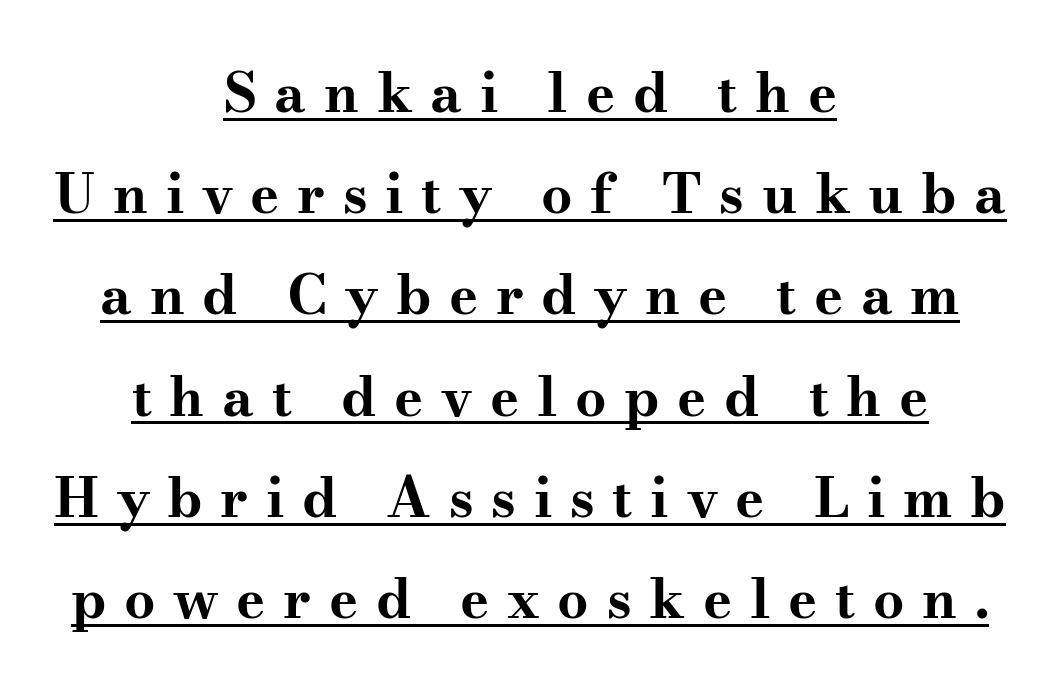
{"serif": "yes", "italic": "no", "bold": "yes", "weight": "bold", "width": "wide", "stroke_contrast": "medium", "x_height": "small", "monospaced": "no", "underline": "yes", "align": "center", "line_spacing_ratio": 1.84, "letter_spacing": "wide", "letter_spacing_em": 0.32, "glyph_px": 55}
